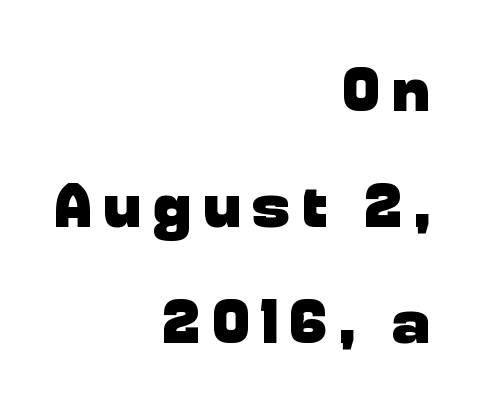
{"serif": "no", "italic": "no", "bold": "yes", "weight": "heavy", "width": "normal", "stroke_contrast": "low", "x_height": "medium", "monospaced": "no", "underline": "no", "align": "right", "line_spacing_ratio": 1.87, "letter_spacing": "wide", "letter_spacing_em": 0.2, "glyph_px": 62}
